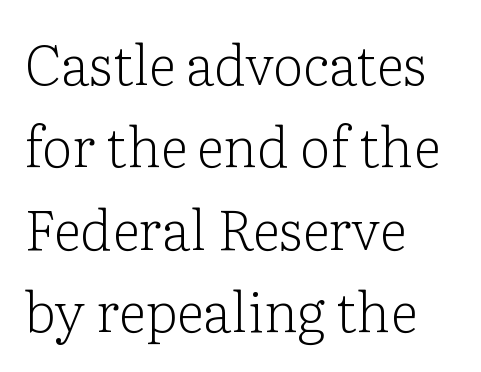
The image shows 55 px light serif type, upright; set left-aligned, normal line spacing (1.5x), normal letter spacing, not underlined; low stroke contrast and a medium x-height.
